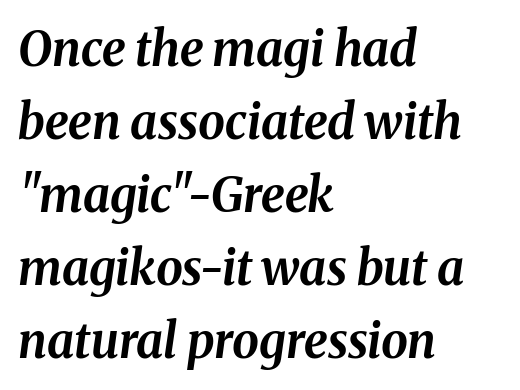
Slant detected: the letters are inclined. No word sits above an underline. In terms of leading, this rendering sits right in the middle. Stroke thickness is high; the sample reads as a true bold. Students, note that the glyphs here touch the page at normal intervals.
